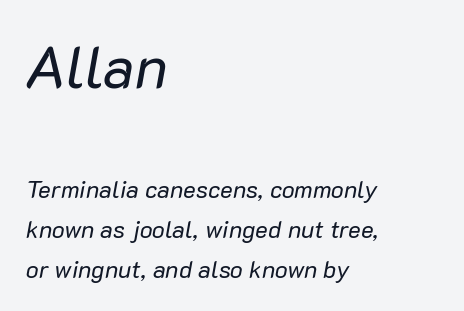
The image shows 59 px regular-weight type, italic (leaning right); set left-aligned, normal line spacing (1.67x), normal letter spacing, not underlined; the first (top) block is 2.46x larger; low stroke contrast and a medium x-height.
